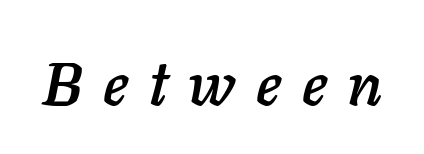
Q: Is the text italic (slanted)? A: Yes, it leans right by about 11 degrees.
Q: Is the text underlined? A: No.
Q: Is the spacing between letters normal or unusually wide? A: Unusually wide.
Q: Width (condensed, normal, or wide)? A: Normal.
Q: Stroke contrast? A: Low.
Q: x-height? A: Medium.
Q: Monospaced? A: No.
